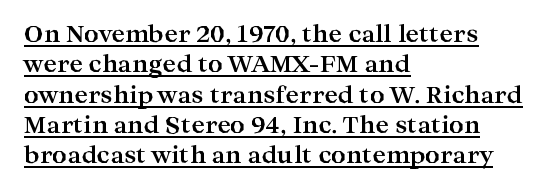
{"italic": "no", "bold": "yes", "underline": "yes", "align": "left", "line_spacing": "normal", "line_spacing_ratio": 1.32, "letter_spacing": "normal", "letter_spacing_em": 0.0, "glyph_px": 23}
